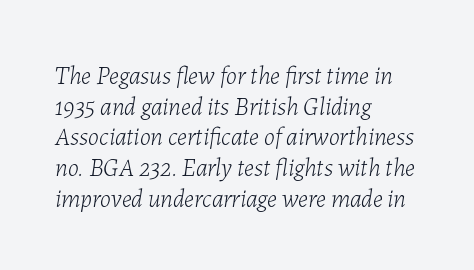
{"italic": "yes", "lean": "right", "slant_degrees": 7, "bold": "no", "underline": "no", "align": "left", "line_spacing_ratio": 1.23, "letter_spacing": "normal", "letter_spacing_em": 0.0, "glyph_px": 25}
